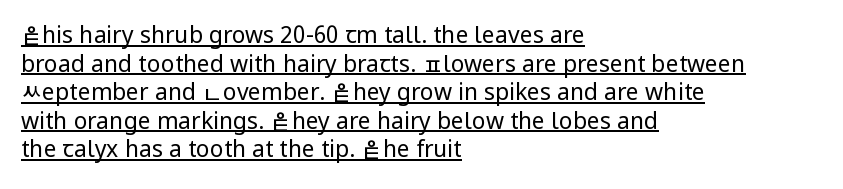
Q: Is the text bold? A: No.
Q: Is the text italic (slanted)? A: No, it is upright.
Q: Is the text underlined? A: Yes.
Q: How is the paragraph aligned? A: Left-aligned.
Q: Is the spacing between letters normal or unusually wide? A: Normal.
